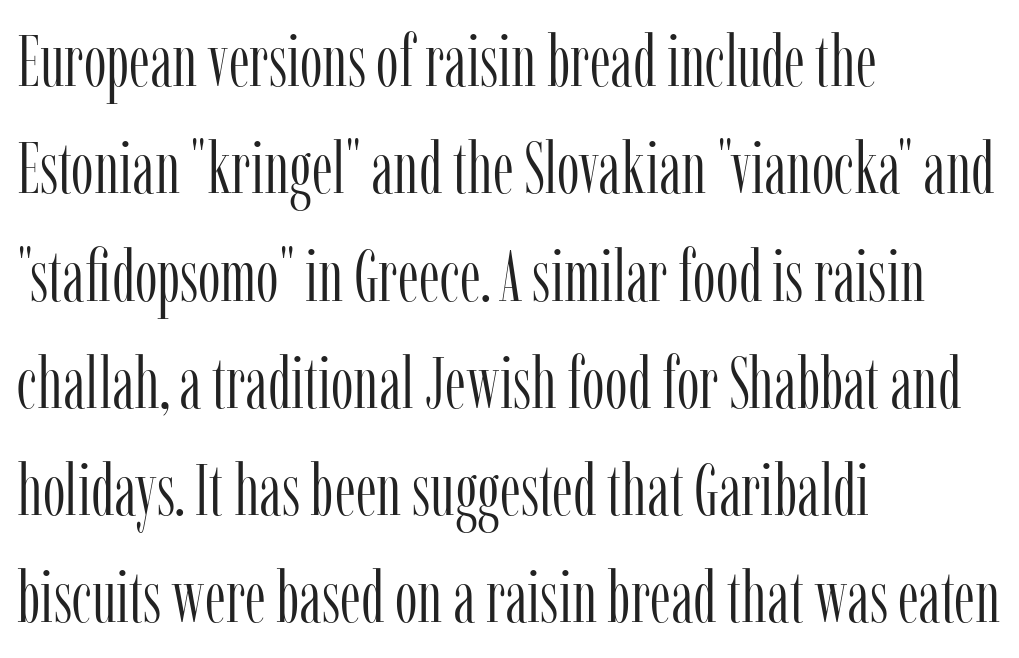
The font family rendered here belongs to the serif group. Teacher's note: observe the even left margin — that is flush-left alignment. Default kerning and tracking; the words read as compact shapes. Just letters on the line, the space beneath them empty. You could not count columns in this text — the font is proportionally spaced. Unlike italic type, these characters show no tilt at all.
